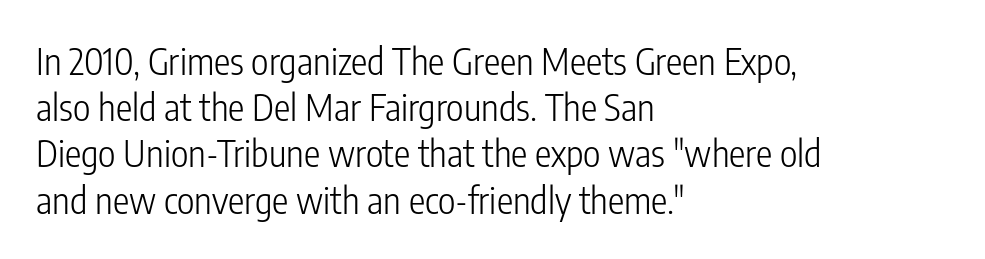
{"serif": "no", "italic": "no", "bold": "no", "weight": "light", "width": "condensed", "stroke_contrast": "low", "x_height": "medium", "monospaced": "no", "underline": "no", "align": "left", "line_spacing": "normal", "line_spacing_ratio": 1.25, "letter_spacing": "normal", "letter_spacing_em": 0.0, "glyph_px": 37}
